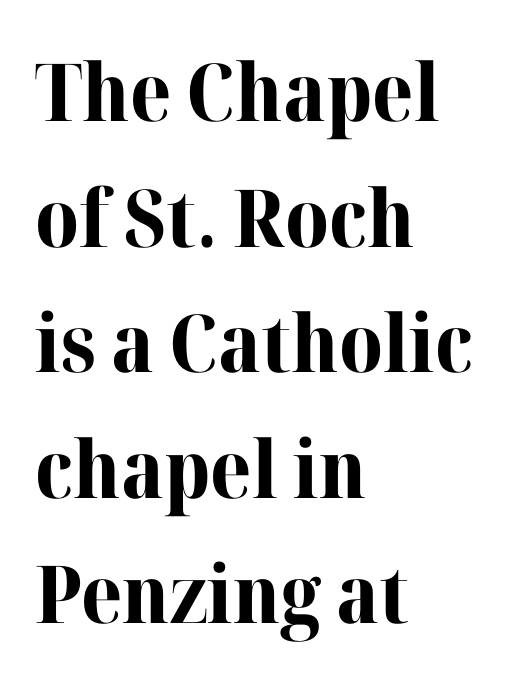
{"serif": "yes", "italic": "no", "bold": "yes", "weight": "bold", "width": "normal", "stroke_contrast": "high", "x_height": "medium", "monospaced": "no", "underline": "no", "align": "left", "line_spacing": "normal", "line_spacing_ratio": 1.57, "letter_spacing": "normal", "letter_spacing_em": 0.0, "glyph_px": 80}
